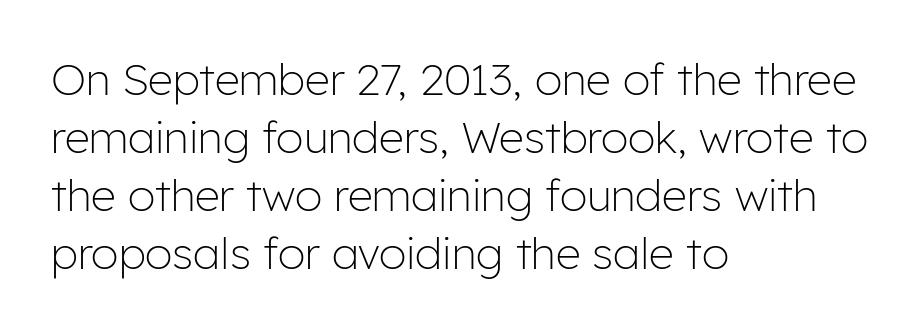
Q: Is the text bold? A: No.
Q: Is the text italic (slanted)? A: No, it is upright.
Q: Is the typeface a serif or a sans-serif typeface? A: Sans-serif.
Q: Is the text underlined? A: No.
Q: How is the paragraph aligned? A: Left-aligned.
Q: Is the spacing between letters normal or unusually wide? A: Normal.
Q: Is the spacing between lines tight, normal or loose? A: Normal.
Q: Width (condensed, normal, or wide)? A: Normal.
Q: Stroke contrast? A: Low.
Q: x-height? A: Medium.
Q: Monospaced? A: No.
